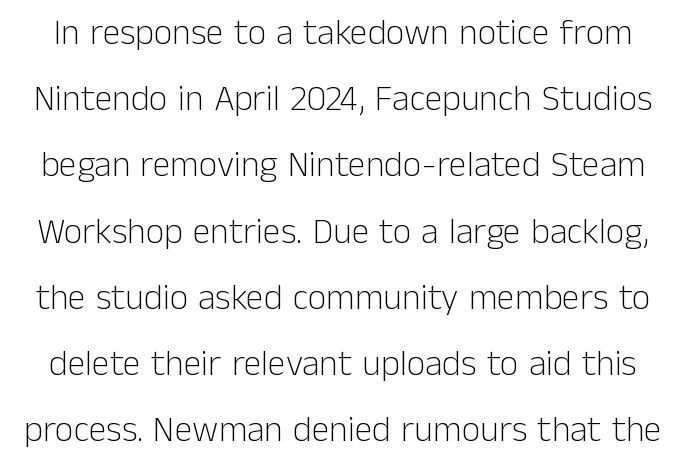
The image shows 36 px light sans-serif type, upright; set line spacing 1.84x, normal letter spacing, not underlined; low stroke contrast and a medium x-height.
